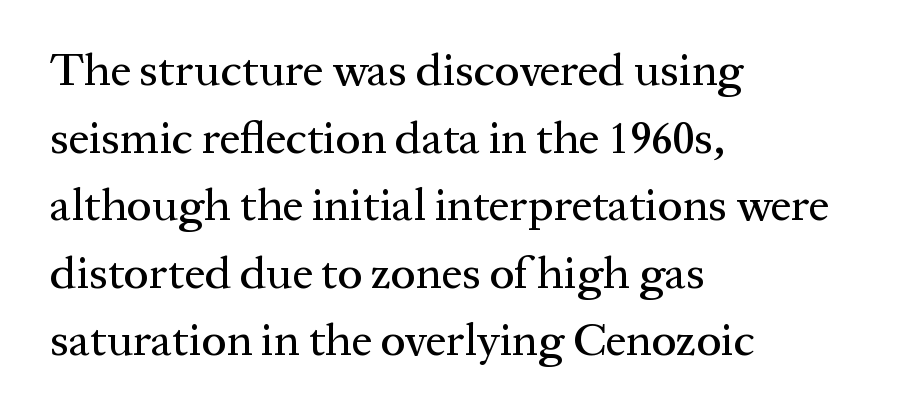
Q: Is the text italic (slanted)? A: No, it is upright.
Q: Is the typeface a serif or a sans-serif typeface? A: Serif.
Q: Is the text underlined? A: No.
Q: How is the paragraph aligned? A: Left-aligned.
Q: Is the spacing between letters normal or unusually wide? A: Normal.
Q: Is the spacing between lines tight, normal or loose? A: Normal.
Q: Width (condensed, normal, or wide)? A: Normal.
Q: Stroke contrast? A: Medium.
Q: x-height? A: Medium.
Q: Monospaced? A: No.
